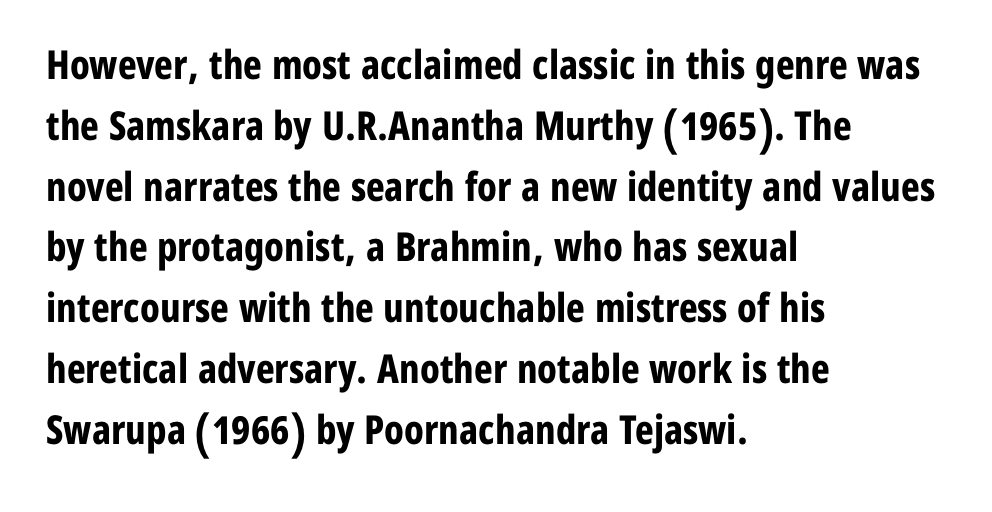
The image shows 40 px bold, condensed sans-serif type, upright; set left-aligned, normal line spacing (1.52x), normal letter spacing, not underlined; low stroke contrast and a medium x-height.
